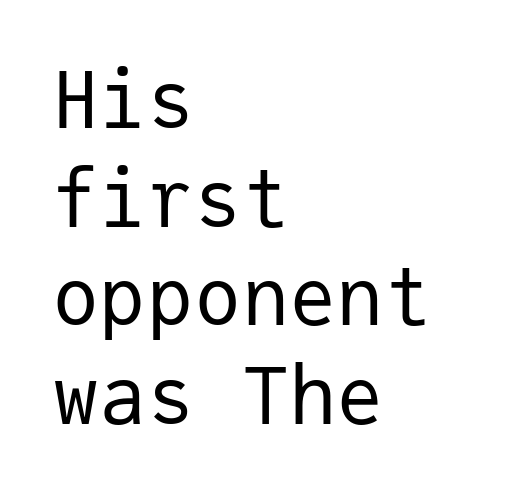
The designer went with a sans here, leaving each stem footless. Line beginnings align vertically; line endings do not. The line-height multiplier appears to be the usual default. Nobody touched the tracking dial on this one.
